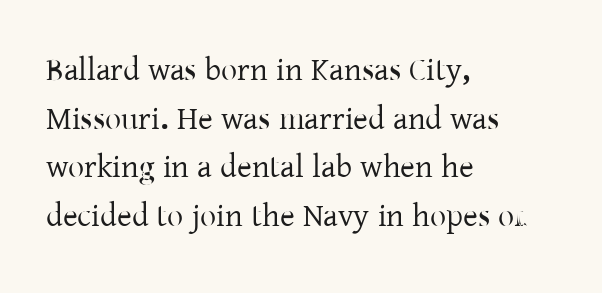
{"serif": "yes", "italic": "no", "width": "normal", "stroke_contrast": "low", "x_height": "medium", "monospaced": "no", "underline": "no", "align": "left", "line_spacing": "normal", "line_spacing_ratio": 1.52, "letter_spacing": "normal", "letter_spacing_em": 0.0, "glyph_px": 32}
